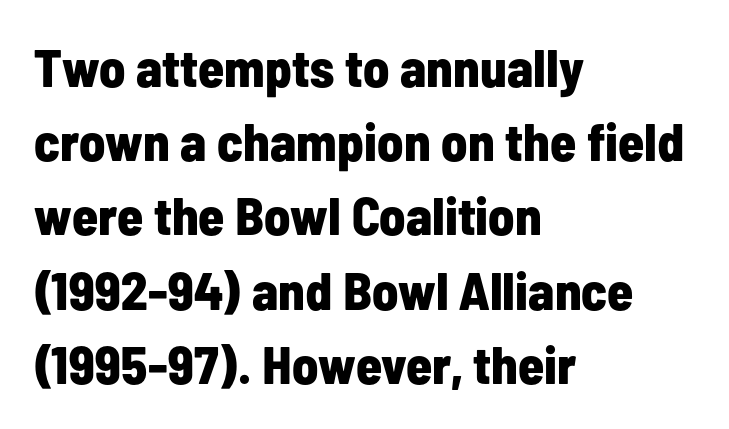
{"serif": "no", "italic": "no", "bold": "yes", "weight": "bold", "width": "condensed", "stroke_contrast": "low", "x_height": "medium", "monospaced": "no", "underline": "no", "align": "left", "line_spacing": "normal", "line_spacing_ratio": 1.4, "letter_spacing": "normal", "letter_spacing_em": 0.0, "glyph_px": 53}
